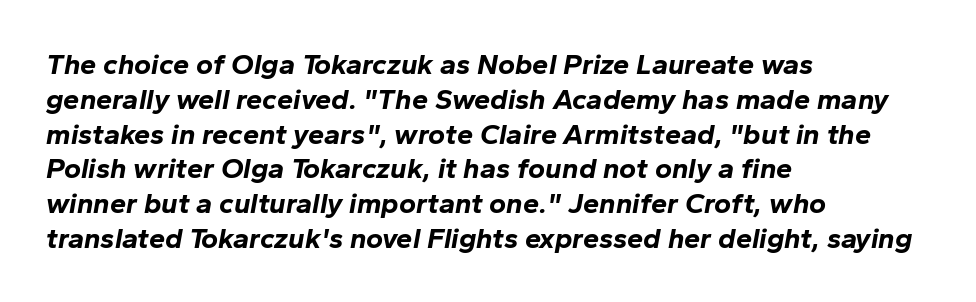
{"italic": "yes", "lean": "right", "slant_degrees": 10, "bold": "yes", "weight": "bold", "width": "normal", "stroke_contrast": "low", "x_height": "medium", "monospaced": "no", "underline": "no", "align": "left", "line_spacing_ratio": 1.2, "letter_spacing": "normal", "letter_spacing_em": 0.0, "glyph_px": 29}
